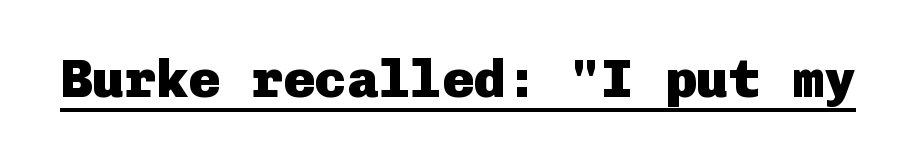
Q: Is the text bold? A: Yes.
Q: Is the text italic (slanted)? A: No, it is upright.
Q: Is the typeface a serif or a sans-serif typeface? A: Sans-serif.
Q: Is the text underlined? A: Yes.
Q: Is the spacing between letters normal or unusually wide? A: Normal.
Q: Width (condensed, normal, or wide)? A: Normal.
Q: Stroke contrast? A: Low.
Q: x-height? A: Medium.
